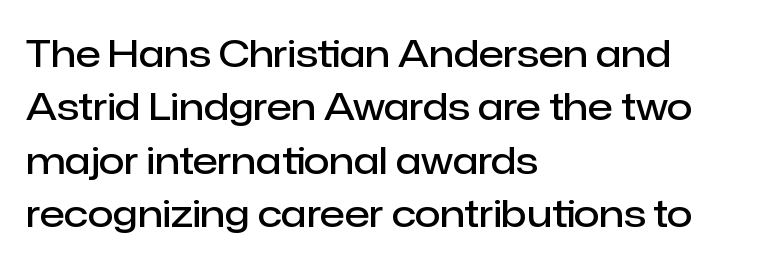
The image shows 37 px semibold sans-serif type, upright; set left-aligned, normal line spacing (1.44x), normal letter spacing, not underlined; low stroke contrast and a medium x-height.
